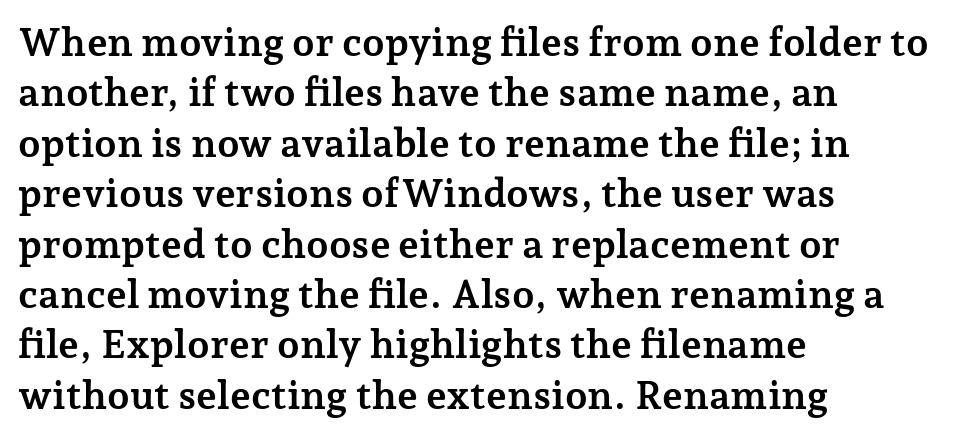
{"serif": "yes", "italic": "no", "bold": "yes", "weight": "semibold", "width": "normal", "stroke_contrast": "low", "x_height": "medium", "monospaced": "no", "underline": "no", "align": "left", "line_spacing": "normal", "line_spacing_ratio": 1.26, "letter_spacing": "normal", "letter_spacing_em": 0.0, "glyph_px": 40}
